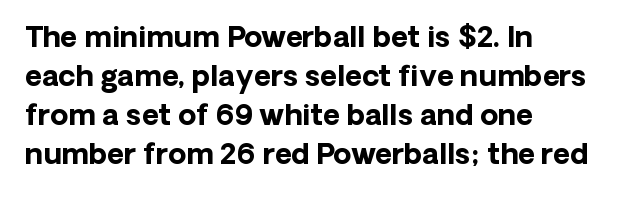
{"serif": "no", "italic": "no", "bold": "yes", "weight": "bold", "width": "normal", "stroke_contrast": "low", "x_height": "medium", "monospaced": "no", "underline": "no", "align": "left", "line_spacing": "normal", "line_spacing_ratio": 1.35, "letter_spacing": "normal", "letter_spacing_em": 0.0, "glyph_px": 29}
